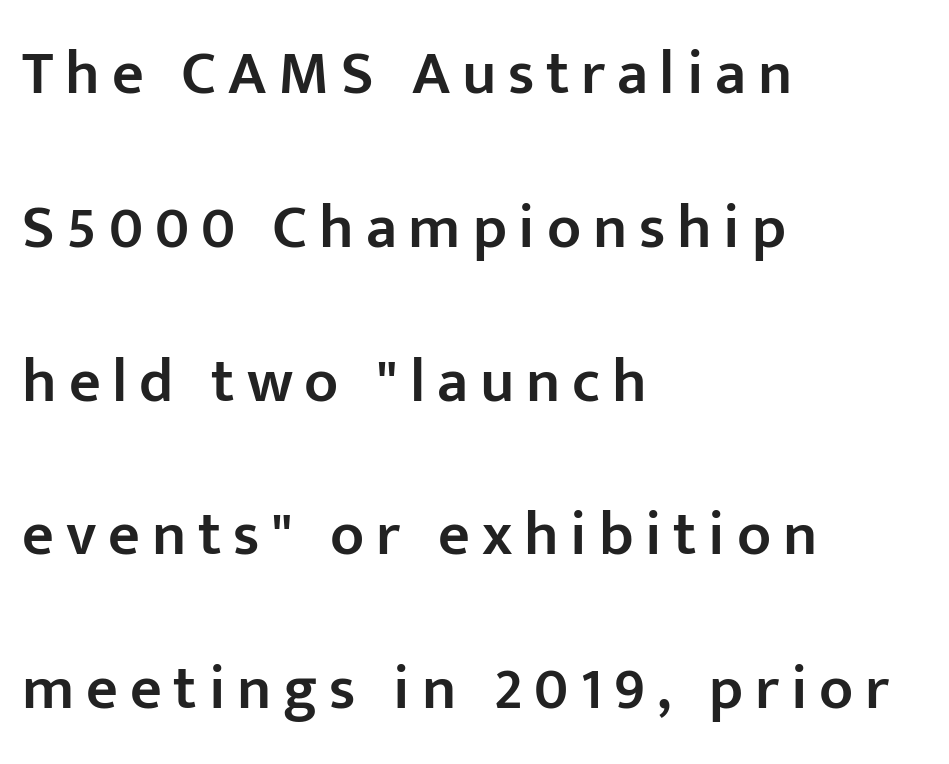
The font's upright variant was chosen for this text. The ragged edge is on the right, which tells us the setting is flush left. Baseline-to-baseline distance is far greater than the letter height. No feet cap the strokes, marking this as sans-serif type. A clean baseline with only descenders dipping below it. The typesetting leans somewhat heavy: a semibold.
